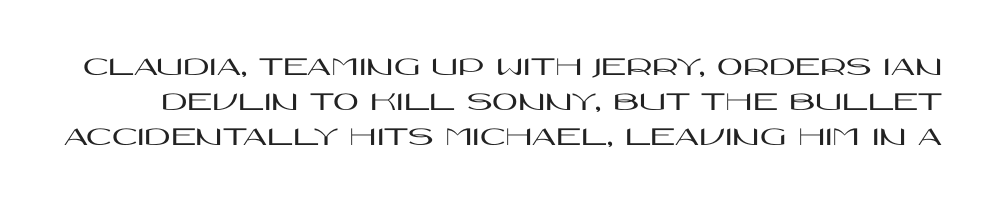
{"serif": "no", "italic": "no", "width": "wide", "stroke_contrast": "high", "x_height": "large", "monospaced": "no", "underline": "no", "line_spacing": "normal", "line_spacing_ratio": 1.25, "letter_spacing": "normal", "letter_spacing_em": 0.0, "glyph_px": 28}
